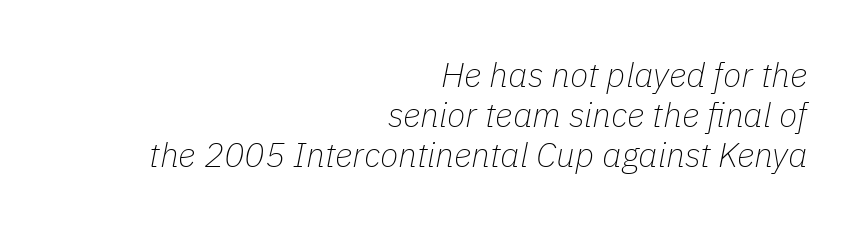
Q: Is the text bold? A: No.
Q: Is the text italic (slanted)? A: Yes, it leans right by about 11 degrees.
Q: Is the text underlined? A: No.
Q: How is the paragraph aligned? A: Right-aligned.
Q: Is the spacing between letters normal or unusually wide? A: Normal.
Q: Width (condensed, normal, or wide)? A: Normal.
Q: Stroke contrast? A: Low.
Q: x-height? A: Medium.
Q: Monospaced? A: No.
